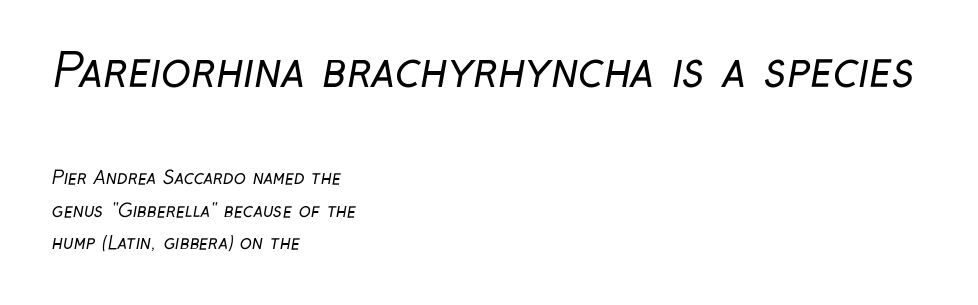
Q: Is the text bold? A: No.
Q: Is the typeface a serif or a sans-serif typeface? A: Sans-serif.
Q: Is the text underlined? A: No.
Q: How is the paragraph aligned? A: Left-aligned.
Q: Is the spacing between letters normal or unusually wide? A: Normal.
Q: Which block of text is set in a larger size, the first (top) or the second (bottom)? A: The first (top) one.
Q: Width (condensed, normal, or wide)? A: Condensed.
Q: Stroke contrast? A: Low.
Q: x-height? A: Medium.
Q: Monospaced? A: No.
